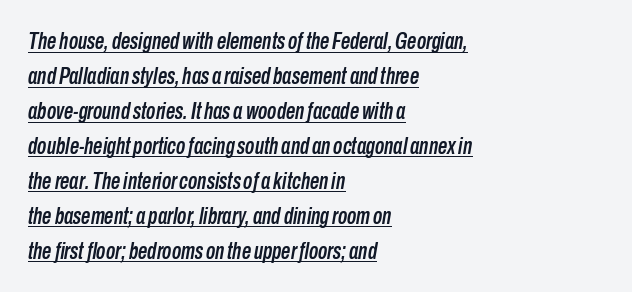
Emphasis-style slanted type is in use. The words here are underlined. Line spacing here is normal. You could call the tracking neutral — neither tight nor loose. The paragraph shown leans on its left margin.
